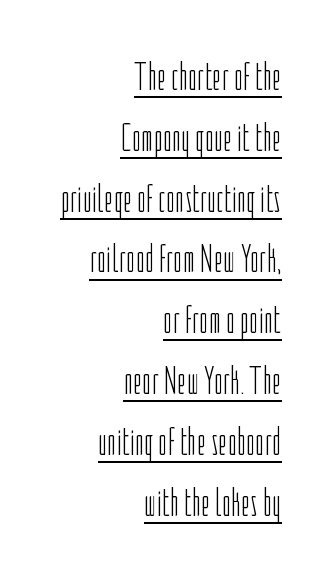
The image shows 40 px light, condensed sans-serif type, upright; set right-aligned, normal line spacing (1.52x), normal letter spacing, underlined; low stroke contrast and a medium x-height.
